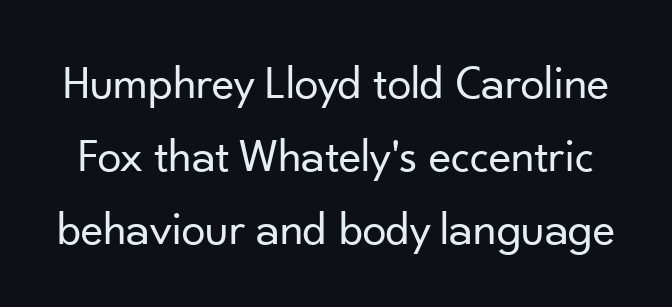
The image shows 48 px regular-weight sans-serif type, upright; set normal line spacing (1.52x), normal letter spacing, not underlined; low stroke contrast and a small x-height.
